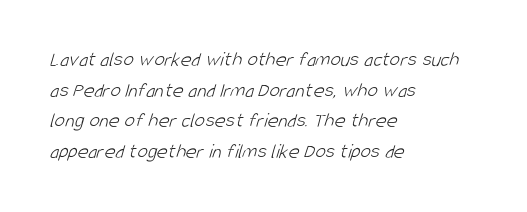
Is this a heavy cut? Hardly; it is regular or lighter. Type without underlining. Evenly set lines give the paragraph a standard silhouette. In CSS terms this would be text-align: left.
